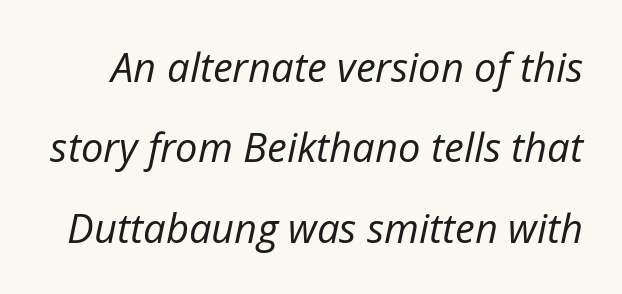
Q: Is the text bold? A: No.
Q: Is the text italic (slanted)? A: Yes, it leans right by about 12 degrees.
Q: Is the text underlined? A: No.
Q: Is the spacing between letters normal or unusually wide? A: Normal.
Q: Is the spacing between lines tight, normal or loose? A: Loose.
Q: Width (condensed, normal, or wide)? A: Normal.
Q: Stroke contrast? A: Low.
Q: x-height? A: Medium.
Q: Monospaced? A: No.
